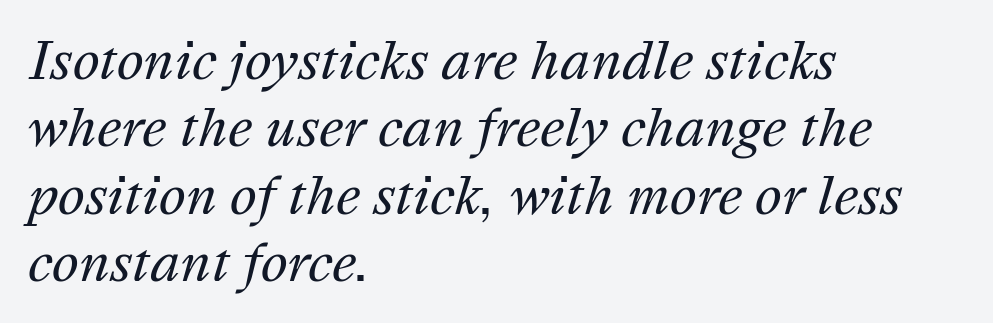
{"italic": "yes", "lean": "right", "slant_degrees": 16, "bold": "no", "weight": "regular", "width": "normal", "stroke_contrast": "medium", "x_height": "medium", "monospaced": "no", "underline": "no", "align": "left", "line_spacing": "normal", "line_spacing_ratio": 1.32, "letter_spacing": "normal", "letter_spacing_em": 0.0, "glyph_px": 51}
